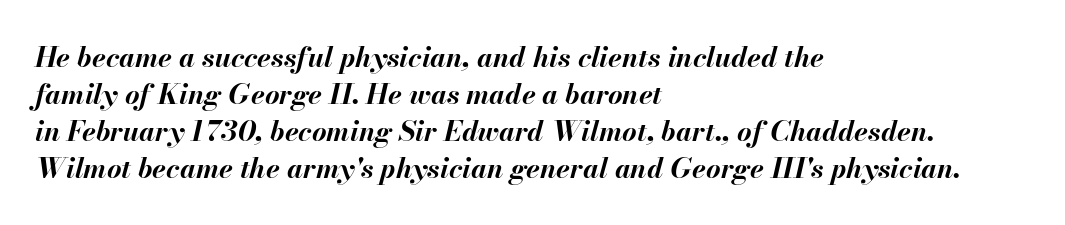
The passage shown is not underscored anywhere. Stroke thickness is high; the sample reads as a true bold. Does the copy run flush right? No — it runs flush left. The specimen reads as italic at a glance. The passage shown stacks its lines at a standard gap.
